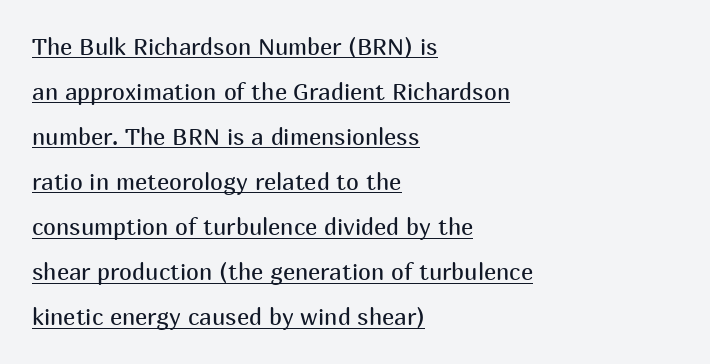
The image shows 23 px text type, upright; set left-aligned, loose line spacing (1.96x), normal letter spacing, underlined.
